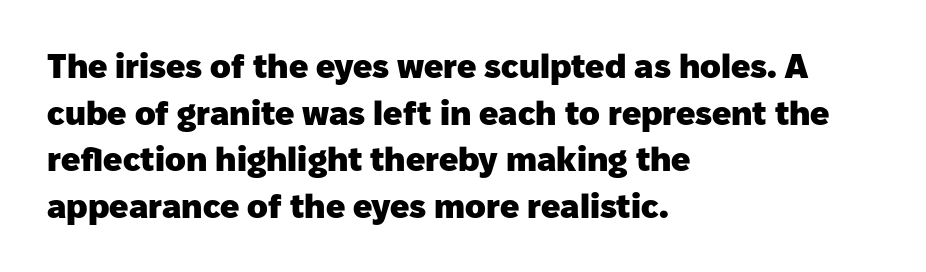
The image shows 34 px heavy sans-serif type, upright; set left-aligned, normal line spacing (1.37x), normal letter spacing, not underlined; low stroke contrast and a medium x-height.
